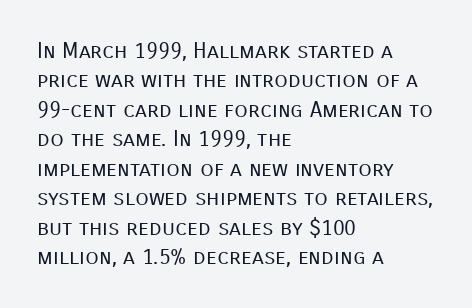
The image shows 22 px text type, upright; set left-aligned, normal line spacing (1.34x), normal letter spacing, not underlined.
